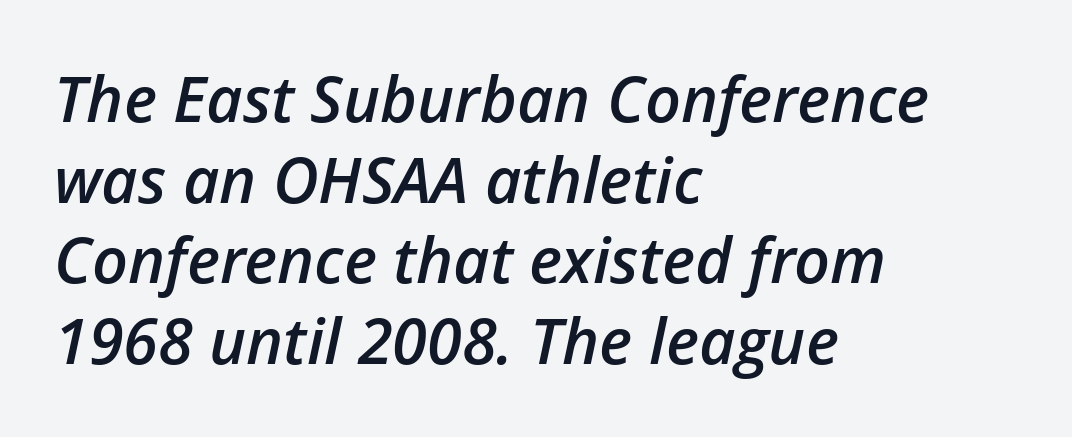
The image shows 63 px semibold type, italic (leaning right); set left-aligned, normal line spacing (1.28x), normal letter spacing, not underlined; low stroke contrast and a medium x-height.
